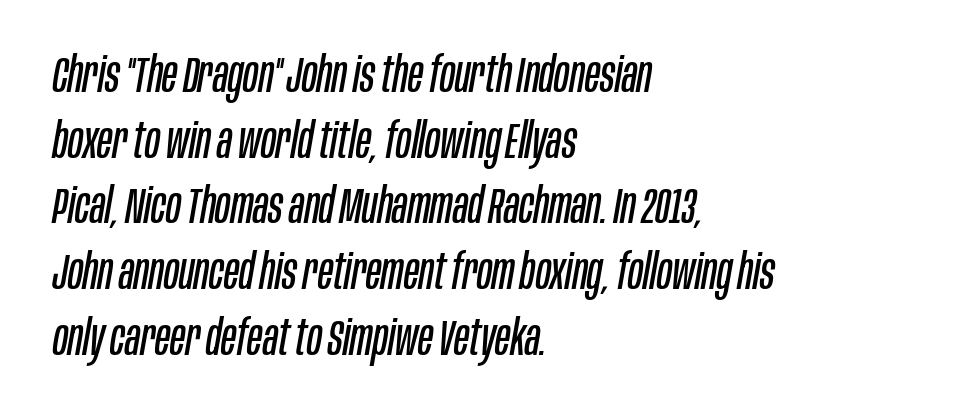
{"italic": "yes", "lean": "right", "slant_degrees": 10, "bold": "no", "weight": "regular", "width": "condensed", "stroke_contrast": "low", "x_height": "large", "monospaced": "no", "underline": "no", "align": "left", "line_spacing": "normal", "line_spacing_ratio": 1.34, "letter_spacing": "normal", "letter_spacing_em": 0.0, "glyph_px": 49}
